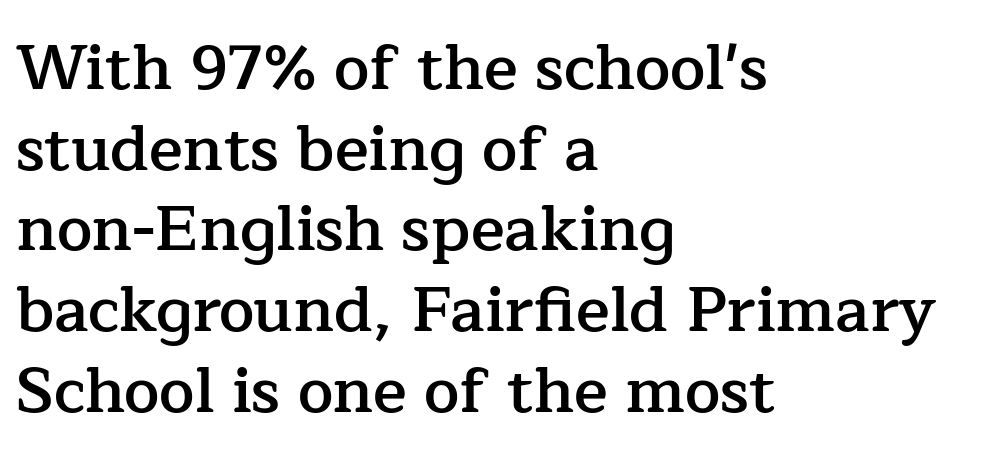
Q: Is the text bold? A: Semi-bold.
Q: Is the text italic (slanted)? A: No, it is upright.
Q: Is the typeface a serif or a sans-serif typeface? A: Serif.
Q: Is the text underlined? A: No.
Q: How is the paragraph aligned? A: Left-aligned.
Q: Is the spacing between letters normal or unusually wide? A: Normal.
Q: Is the spacing between lines tight, normal or loose? A: Normal.
Q: Width (condensed, normal, or wide)? A: Normal.
Q: Stroke contrast? A: Low.
Q: x-height? A: Medium.
Q: Monospaced? A: No.
